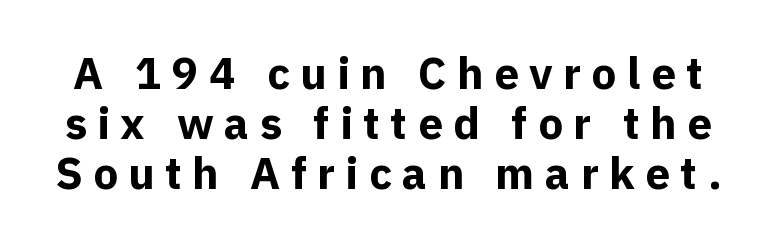
This is the regular roman posture of the typeface. This sample uses a sans-serif face. What weight is shown? A full bold with thick strokes. The zone under the glyphs is completely vacant. Reading down the column, the eye jumps only a short way to each next line.
